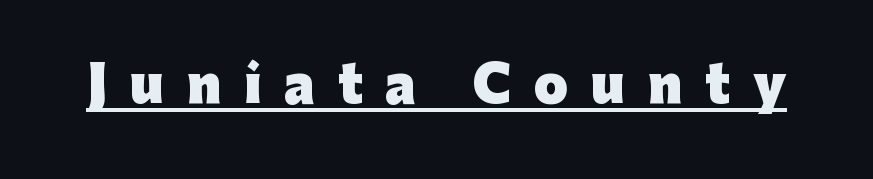
{"serif": "no", "italic": "no", "bold": "yes", "weight": "heavy", "width": "normal", "stroke_contrast": "low", "x_height": "medium", "monospaced": "no", "underline": "yes", "letter_spacing": "wide", "letter_spacing_em": 0.47, "glyph_px": 49}
